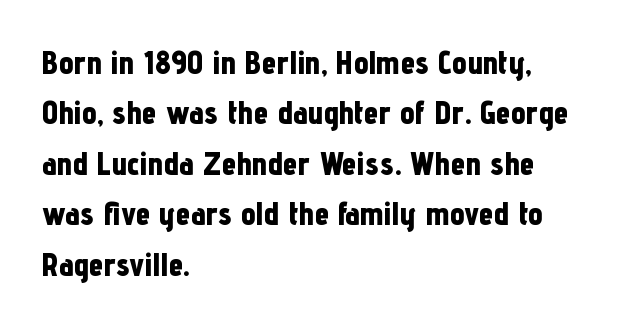
Q: Is the text bold? A: Yes.
Q: Is the text italic (slanted)? A: No, it is upright.
Q: Is the typeface a serif or a sans-serif typeface? A: Sans-serif.
Q: Is the text underlined? A: No.
Q: How is the paragraph aligned? A: Left-aligned.
Q: Is the spacing between letters normal or unusually wide? A: Normal.
Q: Is the spacing between lines tight, normal or loose? A: Normal.
Q: Width (condensed, normal, or wide)? A: Condensed.
Q: Stroke contrast? A: Low.
Q: x-height? A: Medium.
Q: Monospaced? A: No.
